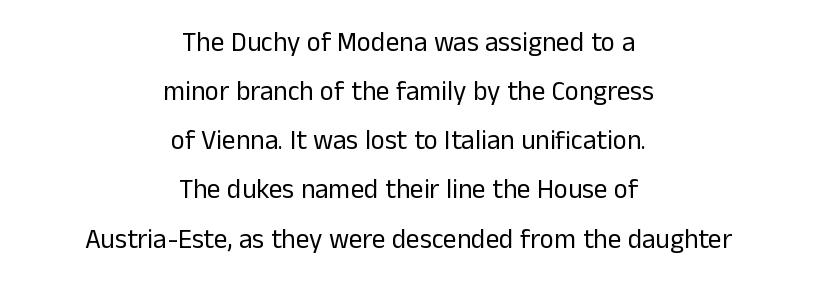
The image shows 27 px text type, upright; set centered, line spacing 1.82x, normal letter spacing, not underlined.
